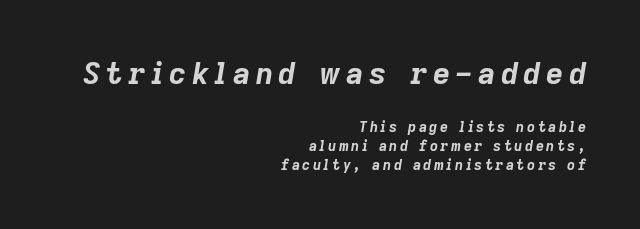
Anything drawn beneath the words? Only blank space. The specimen reads as italic at a glance. This sample is right-justified, so line beginnings fall wherever the words allow. Each letter keeps its own natural width here, so spacing adapts to shape. The rows are spaced the way most documents space them.
